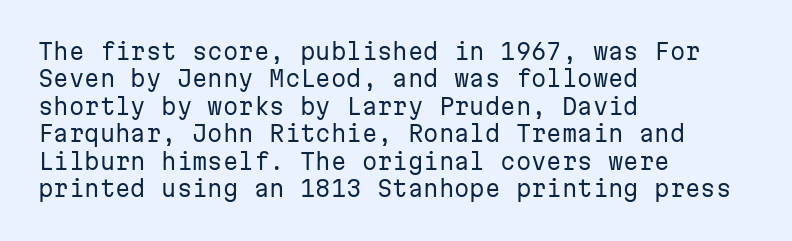
The image shows 22 px text type, upright; set left-aligned, normal line spacing (1.25x), normal letter spacing, not underlined.
